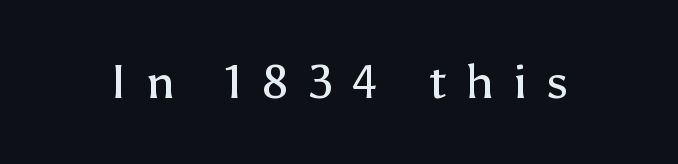
Q: Is the text bold? A: No.
Q: Is the text italic (slanted)? A: No, it is upright.
Q: Is the typeface a serif or a sans-serif typeface? A: Sans-serif.
Q: Is the text underlined? A: No.
Q: Is the spacing between letters normal or unusually wide? A: Unusually wide.
Q: Width (condensed, normal, or wide)? A: Normal.
Q: Stroke contrast? A: Low.
Q: x-height? A: Medium.
Q: Monospaced? A: No.
